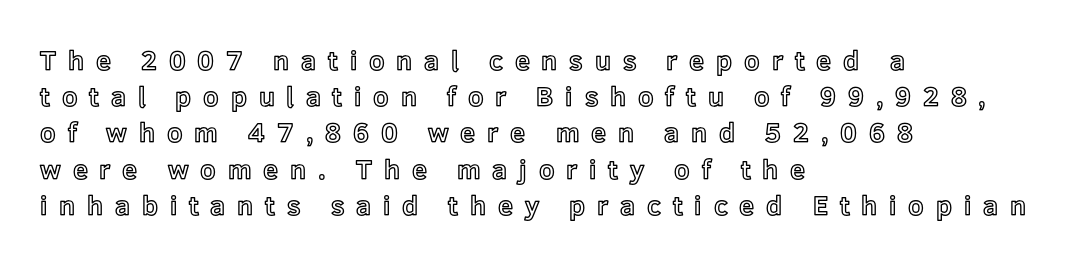
The image shows 27 px text type, upright; set left-aligned, normal line spacing (1.34x), unusually wide letter spacing (+0.44 em), not underlined.
